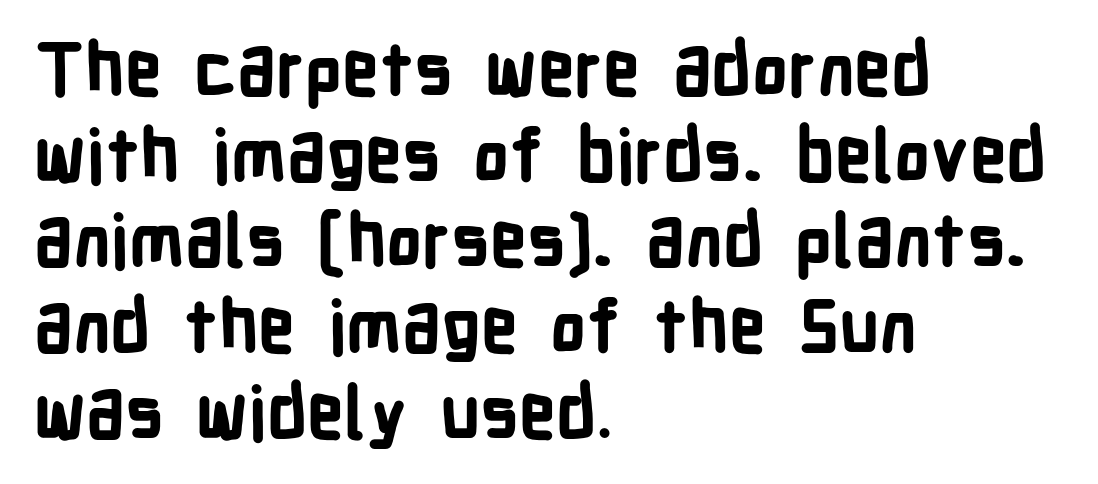
The image shows 72 px bold, condensed sans-serif type, upright; set left-aligned, line spacing 1.19x, normal letter spacing, not underlined; low stroke contrast and a medium x-height.
